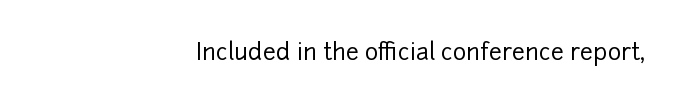
{"italic": "no", "underline": "no", "align": "right", "letter_spacing": "normal", "letter_spacing_em": 0.0, "glyph_px": 23}
